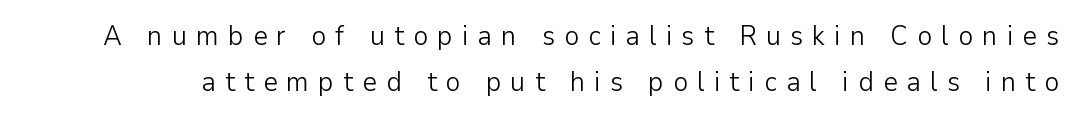
The image shows 28 px light sans-serif type, upright; set normal line spacing (1.65x), unusually wide letter spacing (+0.33 em), not underlined; low stroke contrast and a medium x-height.
